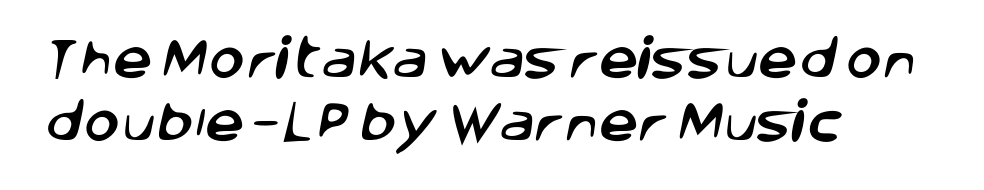
The image shows 44 px sans-serif type; set left-aligned, normal line spacing (1.43x), normal letter spacing, not underlined; low stroke contrast and a large x-height.
